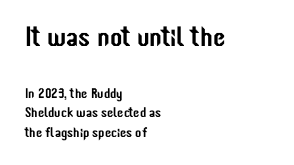
Q: Is the text italic (slanted)? A: No, it is upright.
Q: Is the typeface a serif or a sans-serif typeface? A: Sans-serif.
Q: Is the text underlined? A: No.
Q: How is the paragraph aligned? A: Left-aligned.
Q: Is the spacing between letters normal or unusually wide? A: Normal.
Q: Is the spacing between lines tight, normal or loose? A: Normal.
Q: Which block of text is set in a larger size, the first (top) or the second (bottom)? A: The first (top) one.
Q: Width (condensed, normal, or wide)? A: Condensed.
Q: Stroke contrast? A: Low.
Q: x-height? A: Medium.
Q: Monospaced? A: No.
